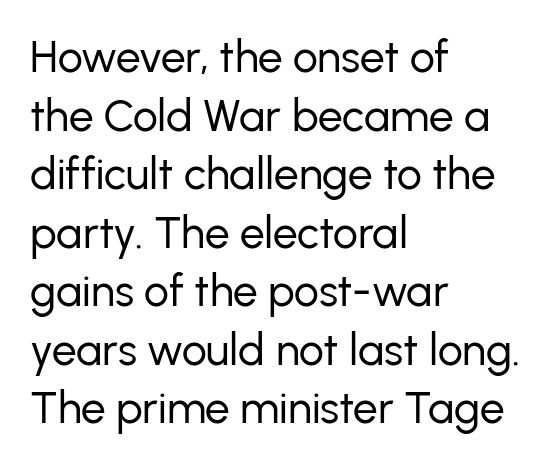
The image shows 44 px regular-weight sans-serif type, upright; set left-aligned, normal line spacing (1.33x), normal letter spacing, not underlined; low stroke contrast and a medium x-height.
